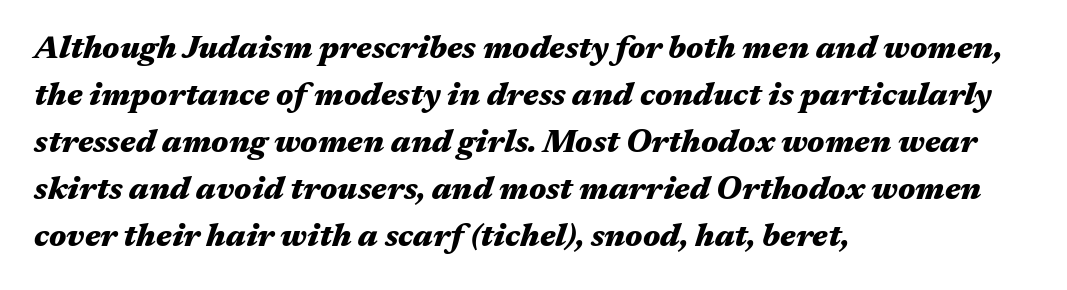
{"italic": "yes", "lean": "right", "slant_degrees": 17, "bold": "yes", "weight": "heavy", "width": "wide", "stroke_contrast": "medium", "x_height": "medium", "monospaced": "no", "underline": "no", "align": "left", "line_spacing": "normal", "line_spacing_ratio": 1.47, "letter_spacing": "normal", "letter_spacing_em": 0.0, "glyph_px": 32}
